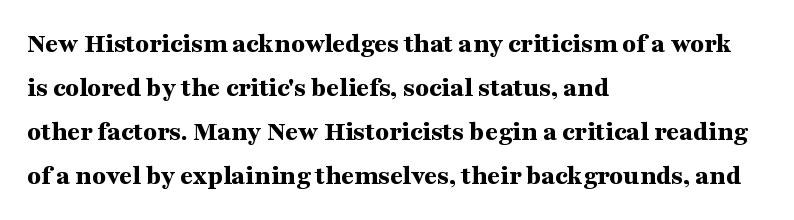
Q: Is the text bold? A: Yes.
Q: Is the text italic (slanted)? A: No, it is upright.
Q: Is the typeface a serif or a sans-serif typeface? A: Serif.
Q: Is the text underlined? A: No.
Q: How is the paragraph aligned? A: Left-aligned.
Q: Is the spacing between letters normal or unusually wide? A: Normal.
Q: Is the spacing between lines tight, normal or loose? A: Normal.
Q: Width (condensed, normal, or wide)? A: Wide.
Q: Stroke contrast? A: Medium.
Q: x-height? A: Medium.
Q: Monospaced? A: No.
